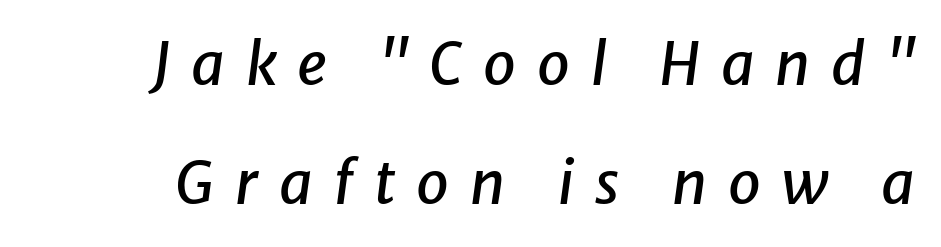
{"italic": "yes", "lean": "right", "slant_degrees": 8, "width": "normal", "stroke_contrast": "low", "x_height": "medium", "monospaced": "no", "underline": "no", "line_spacing": "loose", "line_spacing_ratio": 2.01, "letter_spacing": "wide", "letter_spacing_em": 0.35, "glyph_px": 59}
